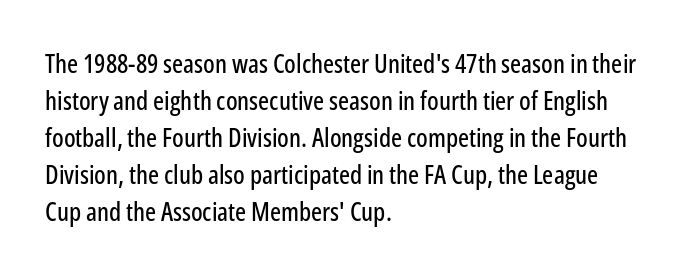
{"italic": "no", "underline": "no", "align": "left", "line_spacing": "normal", "line_spacing_ratio": 1.42, "letter_spacing": "normal", "letter_spacing_em": 0.0, "glyph_px": 26}
